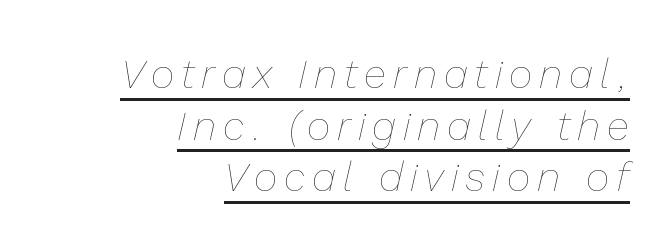
{"italic": "yes", "lean": "right", "slant_degrees": 13, "bold": "no", "weight": "thin", "width": "normal", "stroke_contrast": "low", "x_height": "medium", "monospaced": "no", "underline": "yes", "align": "right", "line_spacing": "normal", "line_spacing_ratio": 1.26, "glyph_px": 41}
